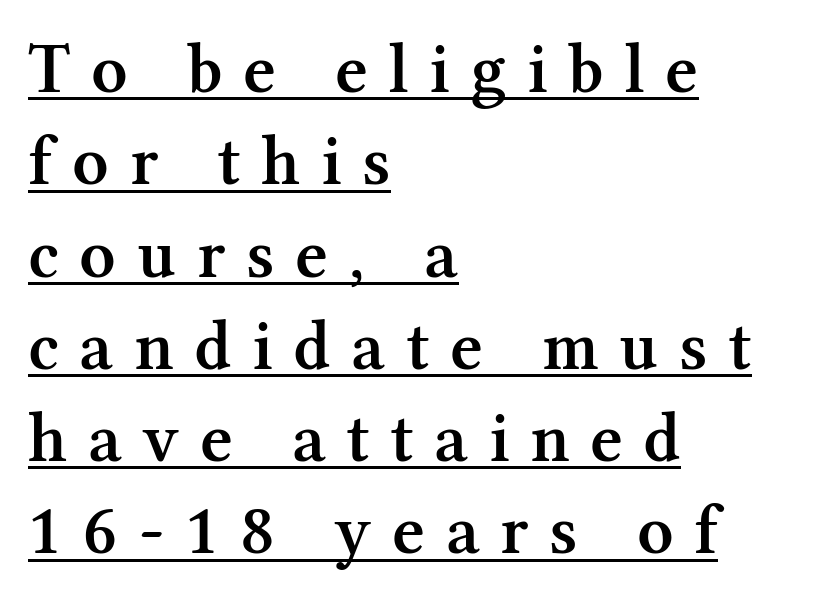
The image shows 71 px semibold serif type, upright; set left-aligned, normal line spacing (1.3x), unusually wide letter spacing (+0.29 em), underlined; medium stroke contrast and a medium x-height.
